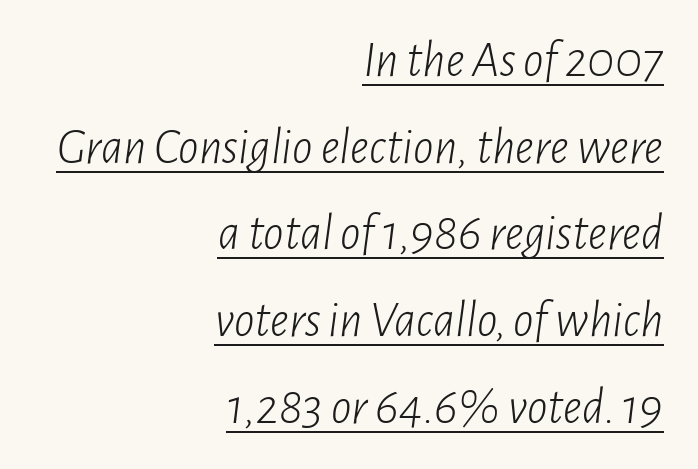
The image shows 51 px light, condensed type, italic (leaning right); set right-aligned, normal line spacing (1.7x), normal letter spacing, underlined; low stroke contrast and a medium x-height.
